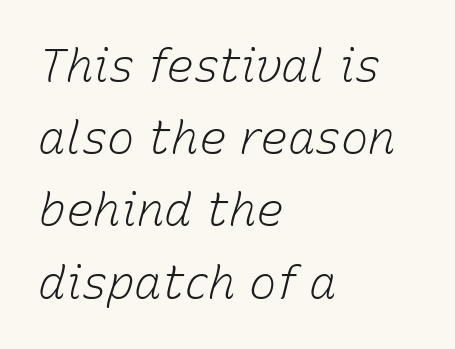
{"italic": "yes", "lean": "right", "slant_degrees": 15, "bold": "no", "weight": "light", "width": "normal", "stroke_contrast": "low", "x_height": "medium", "monospaced": "no", "underline": "no", "align": "left", "line_spacing": "normal", "line_spacing_ratio": 1.57, "letter_spacing": "normal", "letter_spacing_em": 0.0, "glyph_px": 46}
